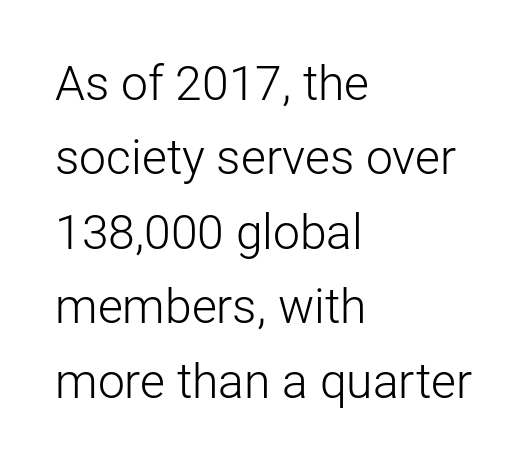
Q: Is the text bold? A: No.
Q: Is the text italic (slanted)? A: No, it is upright.
Q: Is the typeface a serif or a sans-serif typeface? A: Sans-serif.
Q: Is the text underlined? A: No.
Q: How is the paragraph aligned? A: Left-aligned.
Q: Is the spacing between letters normal or unusually wide? A: Normal.
Q: Is the spacing between lines tight, normal or loose? A: Normal.
Q: Width (condensed, normal, or wide)? A: Normal.
Q: Stroke contrast? A: Low.
Q: x-height? A: Medium.
Q: Monospaced? A: No.
